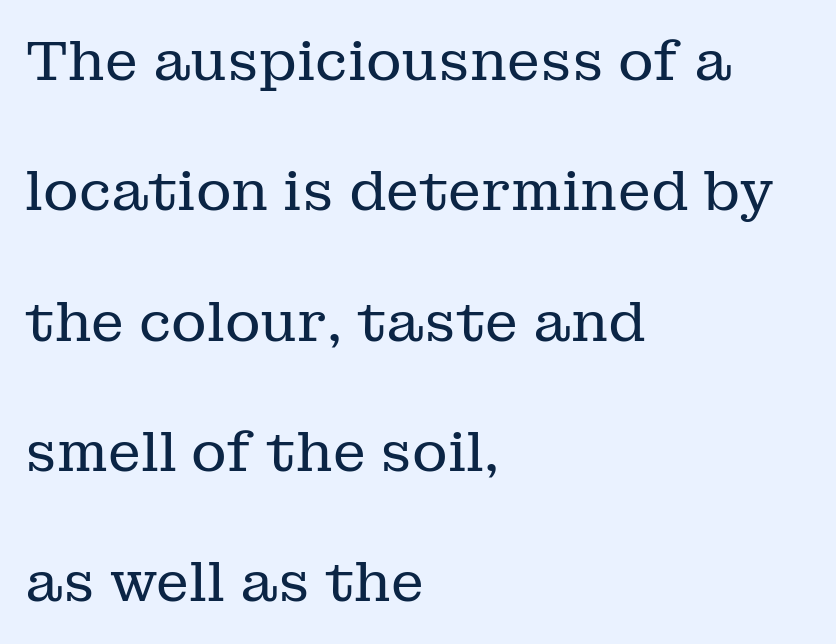
Q: Is the text bold? A: No.
Q: Is the text italic (slanted)? A: No, it is upright.
Q: Is the typeface a serif or a sans-serif typeface? A: Serif.
Q: Is the text underlined? A: No.
Q: How is the paragraph aligned? A: Left-aligned.
Q: Is the spacing between letters normal or unusually wide? A: Normal.
Q: Is the spacing between lines tight, normal or loose? A: Loose.
Q: Width (condensed, normal, or wide)? A: Normal.
Q: Stroke contrast? A: Low.
Q: x-height? A: Medium.
Q: Monospaced? A: No.
